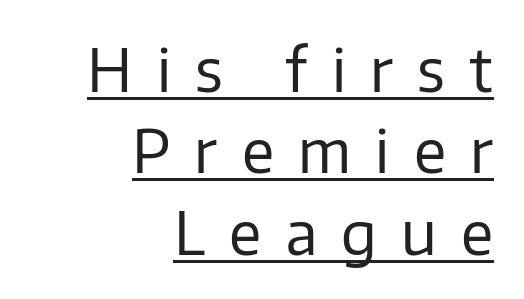
Underlining? Definitely there. The face used here is proportionally spaced, like ordinary book or web type. Unlike a traditional serif, this face leaves its strokes unadorned. Posture: upright roman. A quiet, ordinary-to-light weight characterises the typeface.
